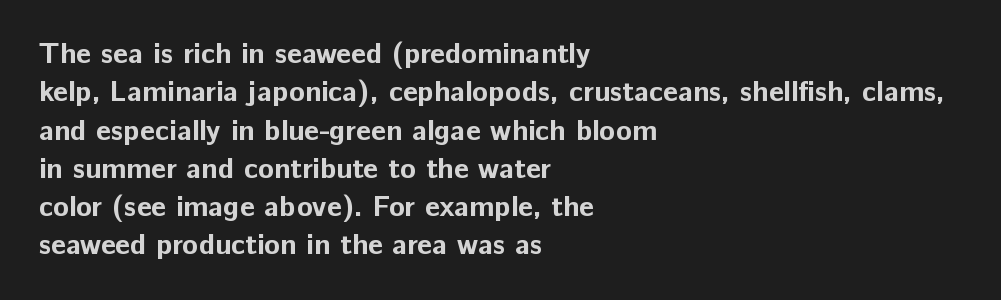
The image shows 29 px bold sans-serif type, upright; set left-aligned, normal line spacing (1.32x), normal letter spacing, not underlined; low stroke contrast and a medium x-height.
